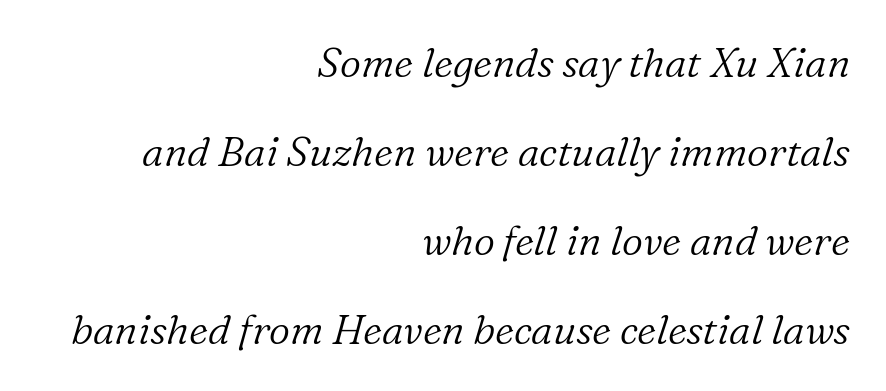
{"serif": "yes", "italic": "yes", "lean": "right", "slant_degrees": 16, "bold": "no", "weight": "light", "width": "normal", "stroke_contrast": "low", "x_height": "medium", "monospaced": "no", "underline": "no", "align": "right", "line_spacing": "loose", "line_spacing_ratio": 2.17, "letter_spacing": "normal", "letter_spacing_em": 0.0, "glyph_px": 41}
